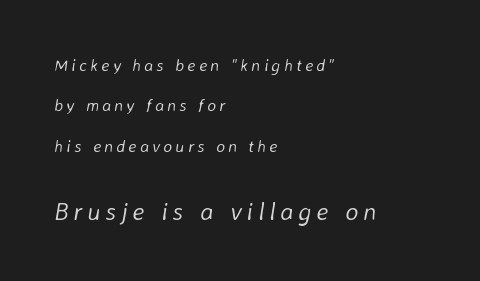
Honestly, the rows look like they've been pulled way apart. Stem width sits at or under what a default text font uses. Every character sits at an angle, as italics do. If you drew a ruler down the left edge, every line would touch it. The foot of each line stays bare and open. Typesetter's note — lower block bumped up in size, upper block left smaller.
